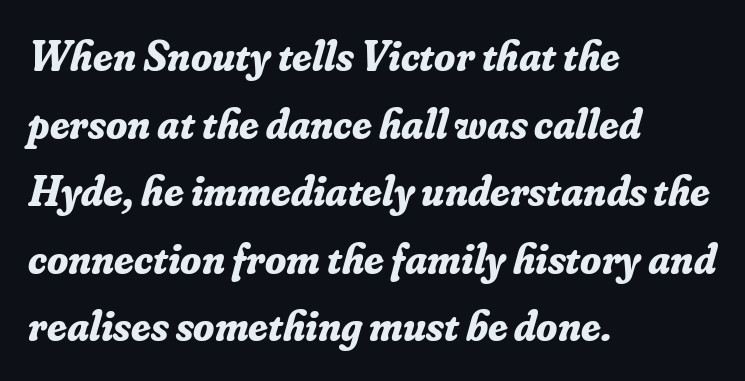
{"serif": "yes", "italic": "yes", "lean": "right", "slant_degrees": 16, "bold": "yes", "weight": "bold", "width": "normal", "stroke_contrast": "low", "x_height": "small", "monospaced": "no", "underline": "no", "align": "left", "line_spacing": "normal", "line_spacing_ratio": 1.57, "letter_spacing": "normal", "letter_spacing_em": 0.0, "glyph_px": 43}
